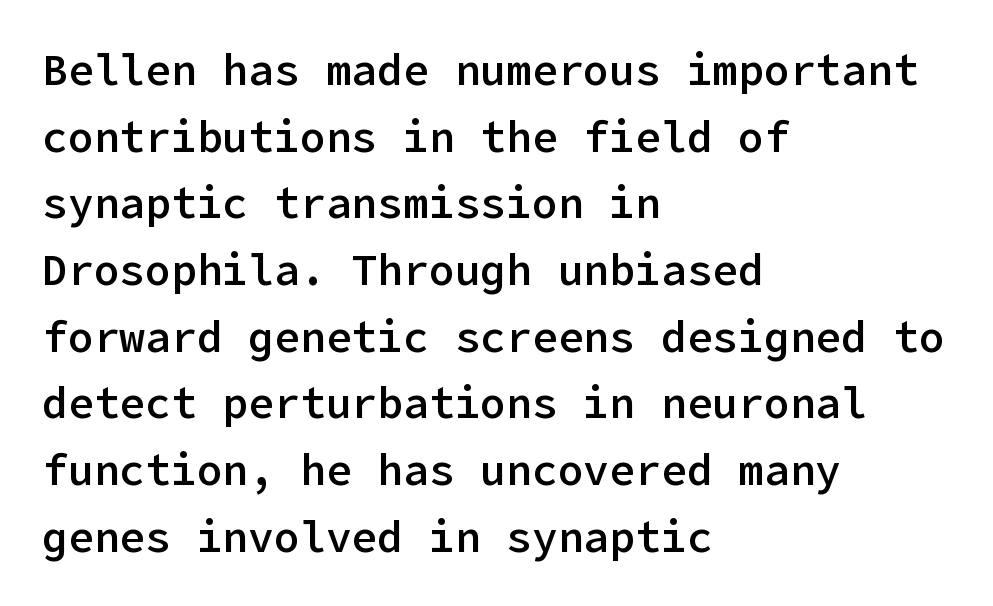
Regarding leading, the lines here are spaced in the standard way. The words here are not underlined. These lines carry some extra weight — a demibold, not a full bold. Classification — sans serif.
